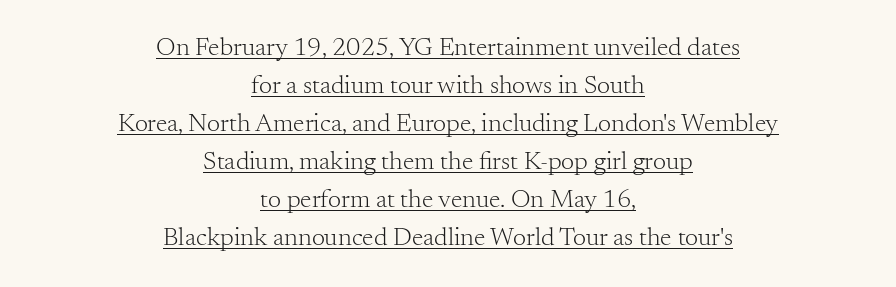
The image shows 26 px text type, upright; set centered, normal line spacing (1.46x), normal letter spacing, underlined.
